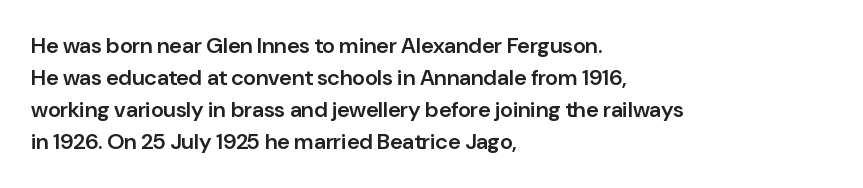
Check the space under the baseline: it is left empty. Style check: upright. The sample has been set in demibold, a notch under bold. Words appear dense and cohesive because spacing is normal. In terms of leading, this rendering sits right in the middle. Where is the straight margin? On the left.
